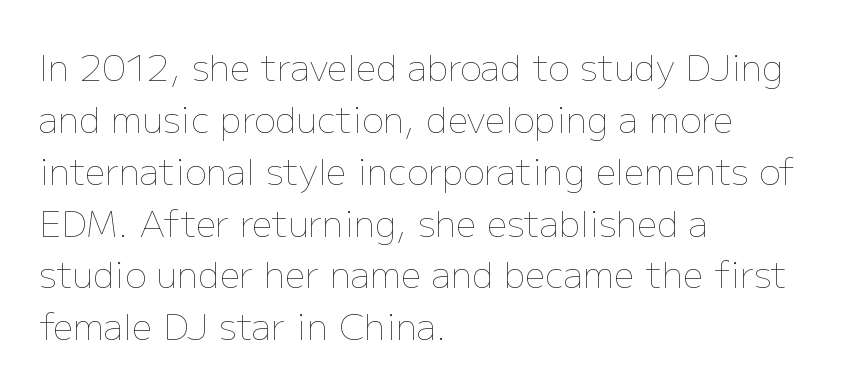
The image shows 36 px thin type, upright; set left-aligned, normal line spacing (1.44x), normal letter spacing, not underlined; low stroke contrast and a medium x-height.
